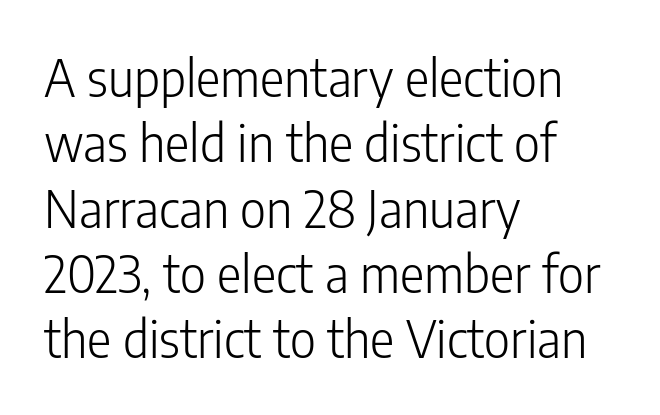
The image shows 51 px light, condensed sans-serif type, upright; set left-aligned, normal line spacing (1.28x), normal letter spacing, not underlined; low stroke contrast and a medium x-height.
